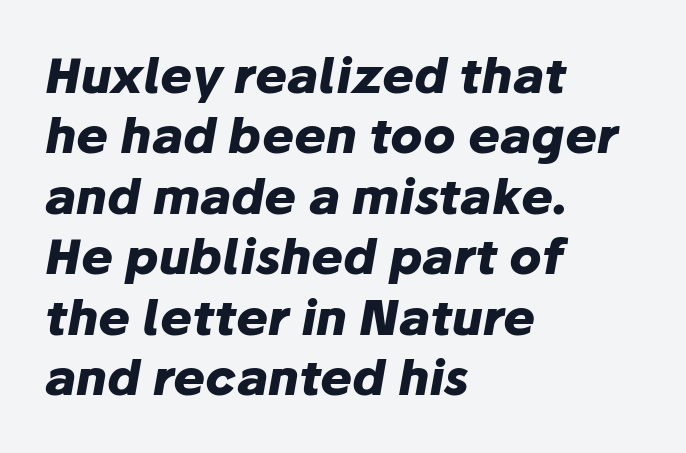
{"italic": "yes", "lean": "right", "slant_degrees": 10, "bold": "yes", "weight": "heavy", "width": "normal", "stroke_contrast": "low", "x_height": "medium", "monospaced": "no", "underline": "no", "align": "left", "line_spacing": "normal", "line_spacing_ratio": 1.26, "letter_spacing": "normal", "letter_spacing_em": 0.0, "glyph_px": 48}
